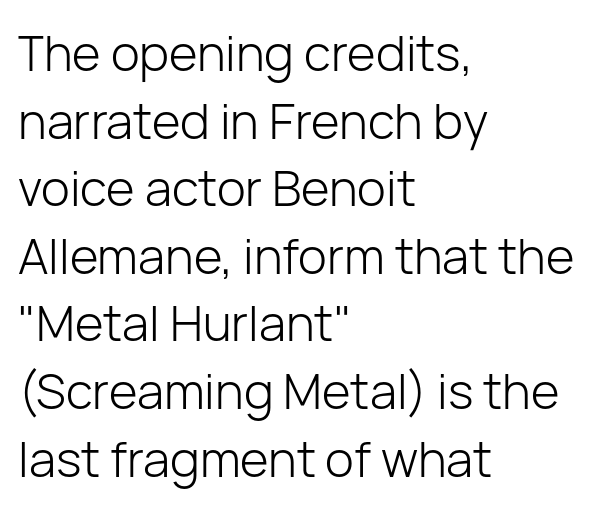
{"serif": "no", "italic": "no", "bold": "no", "weight": "light", "width": "normal", "stroke_contrast": "low", "x_height": "medium", "monospaced": "no", "underline": "no", "align": "left", "line_spacing": "normal", "line_spacing_ratio": 1.38, "letter_spacing": "normal", "letter_spacing_em": 0.0, "glyph_px": 49}
